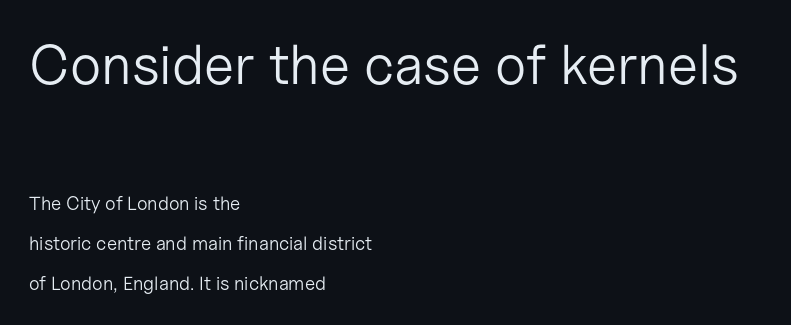
The gaps between neighbouring characters are ordinary and unremarkable. The weight would be labelled regular, book, light, or lighter still. Horizontally, the lines are justified to the leading edge only. Rendered with straight, roman letterforms. Letterform terminals end flat and unadorned throughout the passage.
